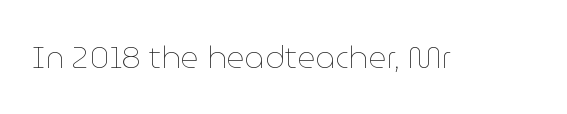
Tall strokes in this sample are plumb rather than angled. Plain, unruled lines of type. No chunkiness to these letters — they're not bold. Looks like regular typesetting: each glyph gets only the width it needs.
